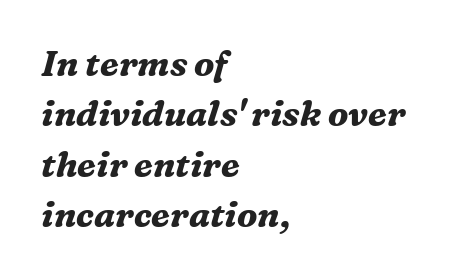
Q: Is the text bold? A: Yes.
Q: Is the text italic (slanted)? A: Yes, it leans right by about 16 degrees.
Q: Is the typeface a serif or a sans-serif typeface? A: Serif.
Q: Is the text underlined? A: No.
Q: How is the paragraph aligned? A: Left-aligned.
Q: Is the spacing between letters normal or unusually wide? A: Normal.
Q: Is the spacing between lines tight, normal or loose? A: Normal.
Q: Width (condensed, normal, or wide)? A: Normal.
Q: Stroke contrast? A: Medium.
Q: x-height? A: Medium.
Q: Monospaced? A: No.
